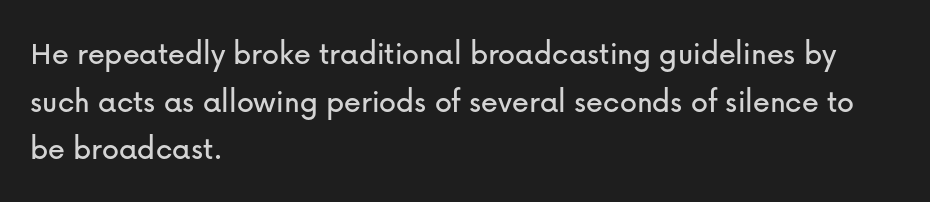
{"serif": "no", "italic": "no", "width": "normal", "stroke_contrast": "low", "x_height": "medium", "monospaced": "no", "underline": "no", "align": "left", "line_spacing": "normal", "line_spacing_ratio": 1.4, "letter_spacing": "normal", "letter_spacing_em": 0.0, "glyph_px": 34}
